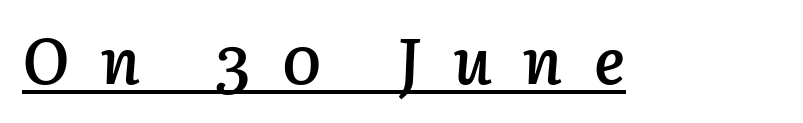
The image shows 65 px semibold type, italic (leaning right); set unusually wide letter spacing (+0.49 em), underlined; low stroke contrast and a medium x-height.
